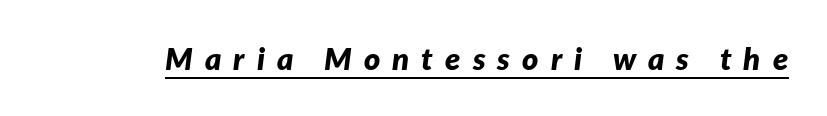
What stands out about the letter spacing? Its width — letters are far apart. Proportional: the letters do not fall into vertical columns. The font's italic variant was chosen for this text. Underline: present. In terms of weight, the rendering is a true, heavy bold.
